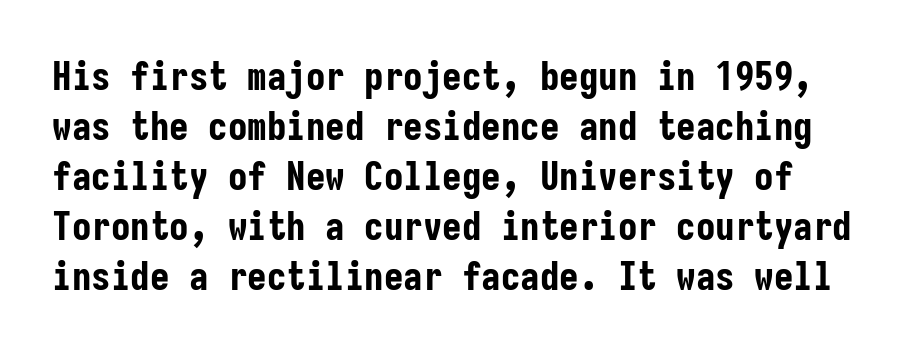
Q: Is the text bold? A: Yes.
Q: Is the text italic (slanted)? A: No, it is upright.
Q: Is the typeface a serif or a sans-serif typeface? A: Sans-serif.
Q: Is the text underlined? A: No.
Q: Is the spacing between letters normal or unusually wide? A: Normal.
Q: Is the spacing between lines tight, normal or loose? A: Normal.
Q: Width (condensed, normal, or wide)? A: Condensed.
Q: Stroke contrast? A: Low.
Q: x-height? A: Medium.
Q: Monospaced? A: Yes.
